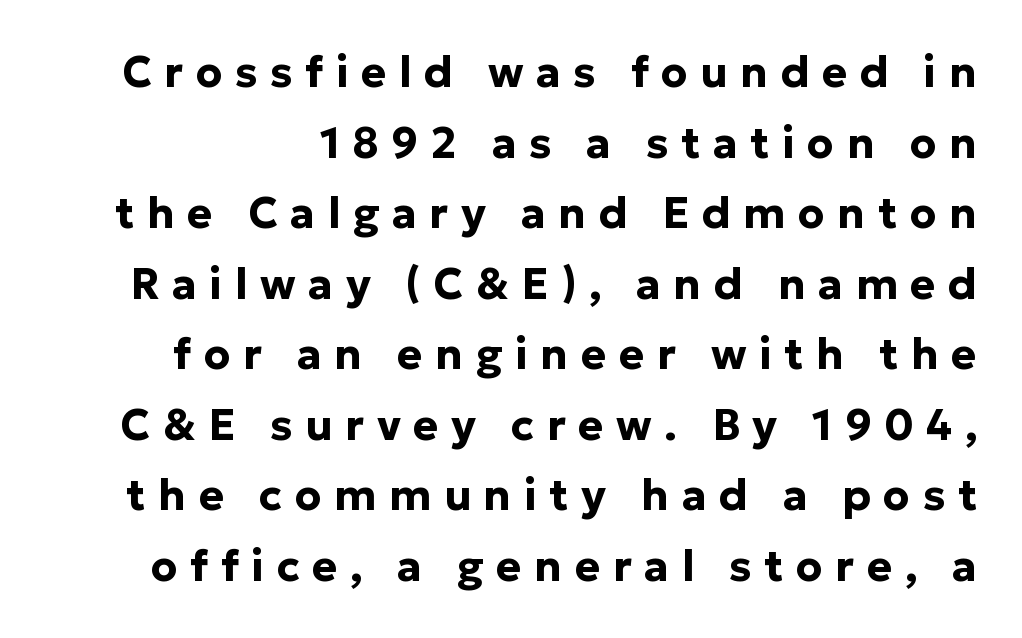
The image shows 43 px bold sans-serif type, upright; set normal line spacing (1.64x), unusually wide letter spacing (+0.29 em), not underlined; low stroke contrast and a medium x-height.
